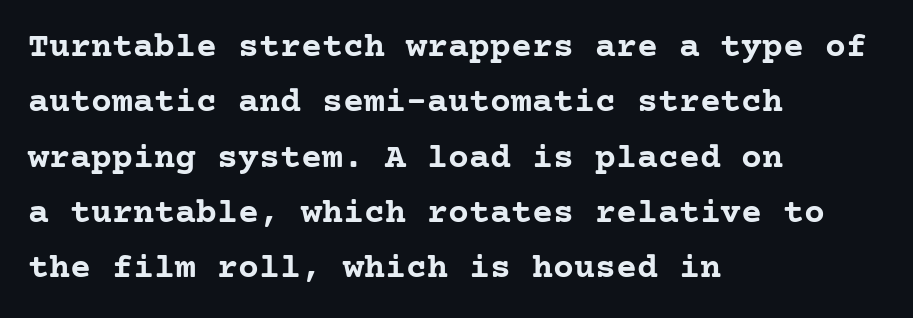
{"serif": "yes", "italic": "no", "bold": "yes", "weight": "semibold", "width": "normal", "stroke_contrast": "low", "x_height": "medium", "underline": "no", "align": "left", "line_spacing": "normal", "line_spacing_ratio": 1.58, "letter_spacing": "normal", "letter_spacing_em": 0.0, "glyph_px": 35}
